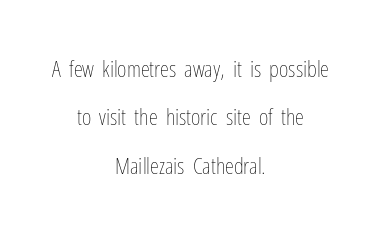
{"italic": "no", "bold": "no", "underline": "no", "align": "center", "line_spacing": "loose", "line_spacing_ratio": 2.1, "letter_spacing": "normal", "letter_spacing_em": 0.0, "glyph_px": 23}
